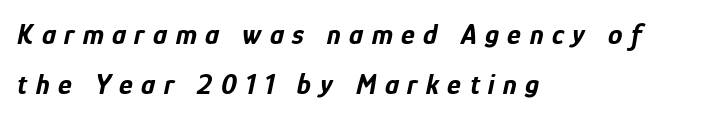
{"italic": "yes", "lean": "right", "slant_degrees": 12, "bold": "yes", "weight": "bold", "width": "condensed", "stroke_contrast": "low", "x_height": "medium", "monospaced": "no", "underline": "no", "align": "left", "line_spacing_ratio": 1.71, "letter_spacing": "wide", "letter_spacing_em": 0.29, "glyph_px": 29}
